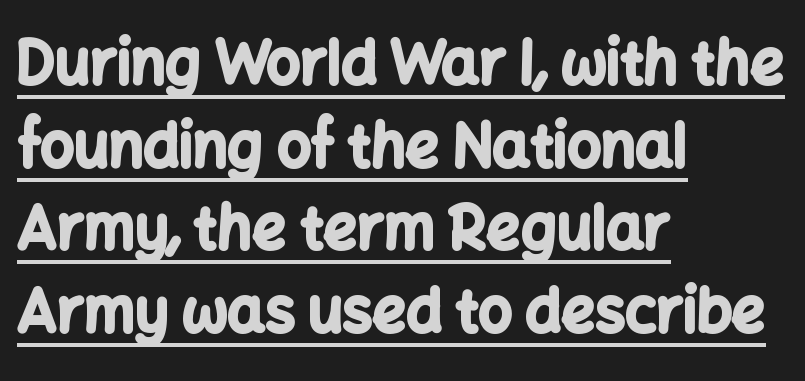
Q: Is the text bold? A: Yes.
Q: Is the text italic (slanted)? A: No, it is upright.
Q: Is the typeface a serif or a sans-serif typeface? A: Sans-serif.
Q: Is the text underlined? A: Yes.
Q: How is the paragraph aligned? A: Left-aligned.
Q: Is the spacing between letters normal or unusually wide? A: Normal.
Q: Is the spacing between lines tight, normal or loose? A: Normal.
Q: Width (condensed, normal, or wide)? A: Normal.
Q: Stroke contrast? A: Low.
Q: x-height? A: Medium.
Q: Monospaced? A: No.
